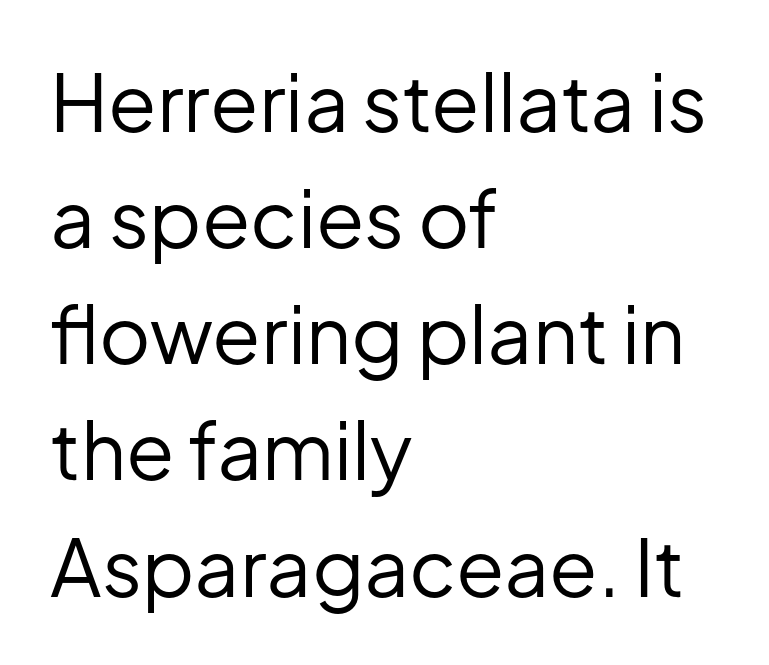
Q: Is the text bold? A: No.
Q: Is the text italic (slanted)? A: No, it is upright.
Q: Is the typeface a serif or a sans-serif typeface? A: Sans-serif.
Q: Is the text underlined? A: No.
Q: How is the paragraph aligned? A: Left-aligned.
Q: Is the spacing between letters normal or unusually wide? A: Normal.
Q: Is the spacing between lines tight, normal or loose? A: Normal.
Q: Width (condensed, normal, or wide)? A: Normal.
Q: Stroke contrast? A: Low.
Q: x-height? A: Medium.
Q: Monospaced? A: No.
